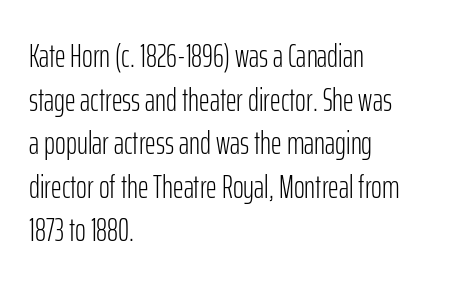
{"serif": "no", "italic": "no", "bold": "no", "weight": "light", "width": "condensed", "stroke_contrast": "low", "x_height": "medium", "monospaced": "no", "underline": "no", "align": "left", "line_spacing": "normal", "line_spacing_ratio": 1.32, "letter_spacing": "normal", "letter_spacing_em": 0.0, "glyph_px": 33}
